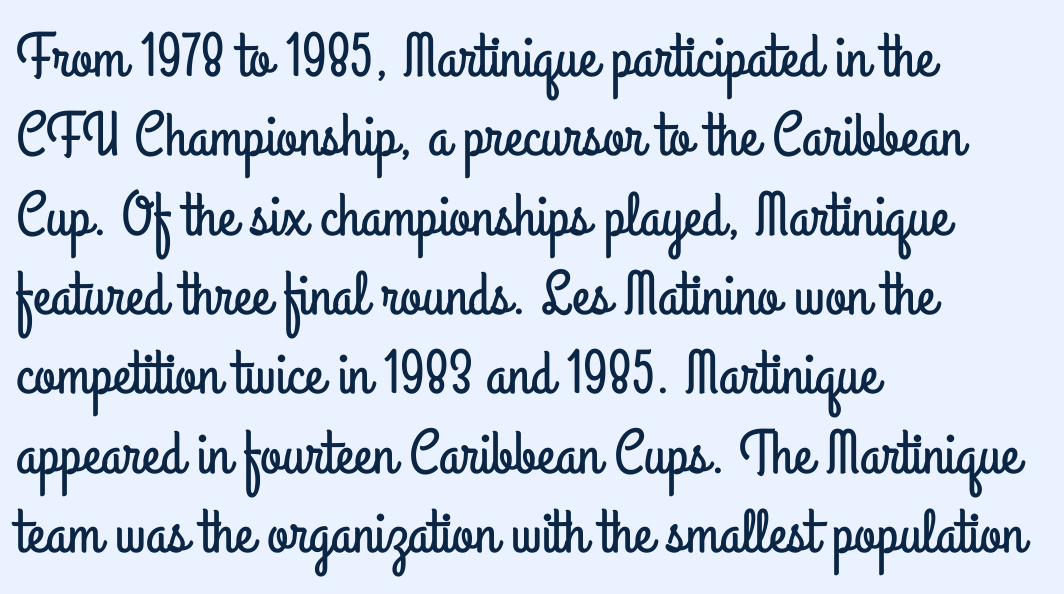
The image shows 62 px condensed sans-serif type, upright; set left-aligned, normal line spacing (1.28x), normal letter spacing, not underlined; low stroke contrast and a small x-height.
